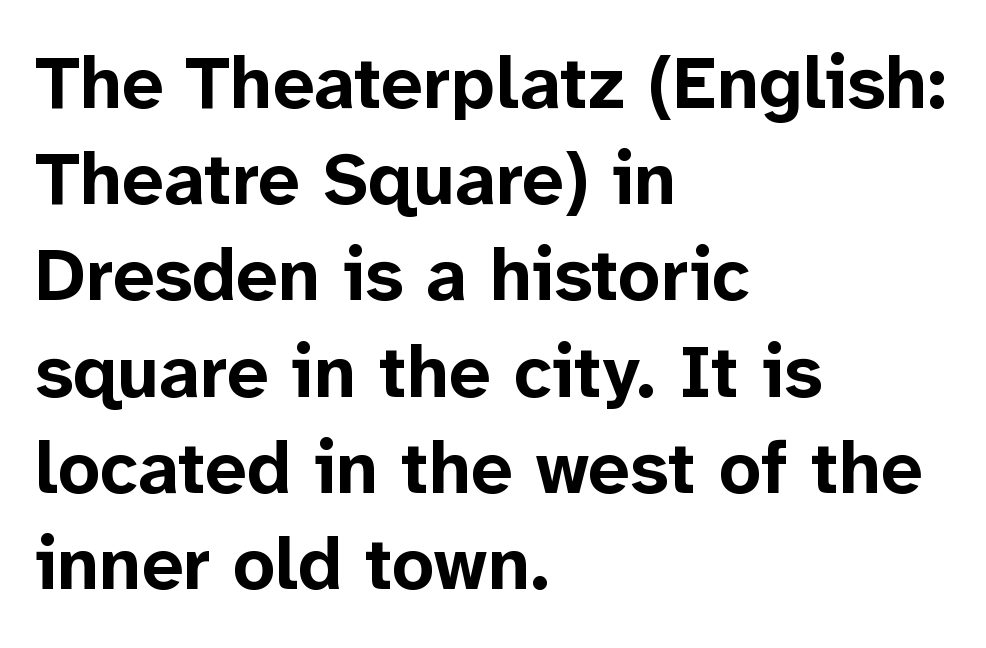
Q: Is the text bold? A: Yes.
Q: Is the text italic (slanted)? A: No, it is upright.
Q: Is the typeface a serif or a sans-serif typeface? A: Sans-serif.
Q: Is the text underlined? A: No.
Q: How is the paragraph aligned? A: Left-aligned.
Q: Is the spacing between letters normal or unusually wide? A: Normal.
Q: Is the spacing between lines tight, normal or loose? A: Normal.
Q: Width (condensed, normal, or wide)? A: Normal.
Q: Stroke contrast? A: Low.
Q: x-height? A: Medium.
Q: Monospaced? A: No.
